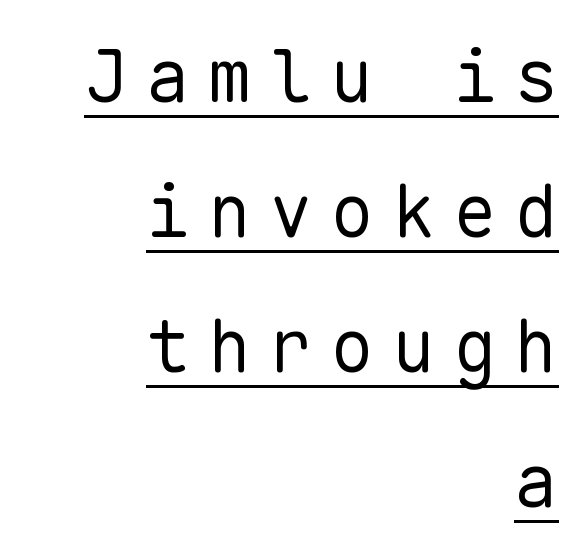
The image shows 73 px regular-weight sans-serif type, upright, monospaced; set right-aligned, line spacing 1.85x, unusually wide letter spacing (+0.24 em), underlined; low stroke contrast and a medium x-height.
